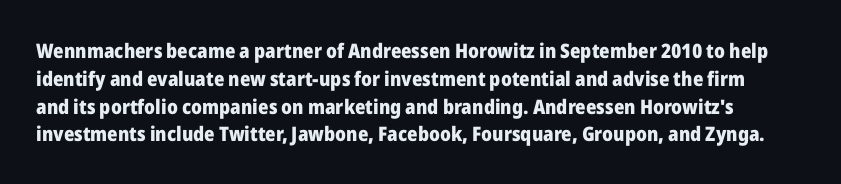
The letterforms sit shoulder to shoulder at normal distance. Every character sits straight up, as roman type does. Descender tails drop into unmarked territory. Bold? Absolutely — the strokes are thick and heavy. A normal amount of white space separates one row of letters from the next.
